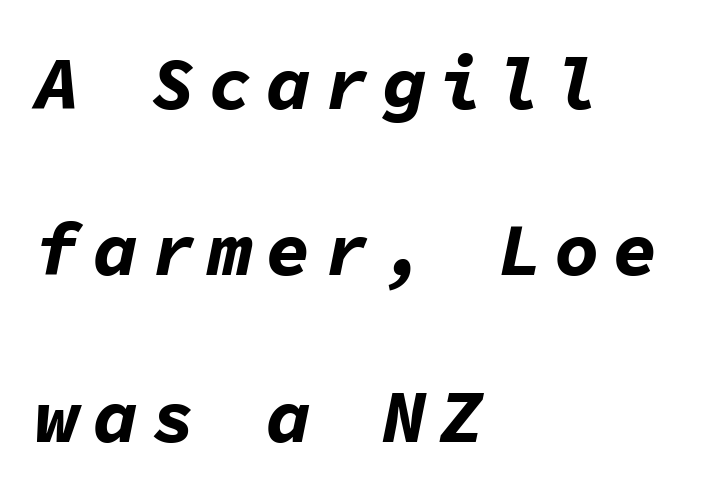
{"italic": "yes", "lean": "right", "slant_degrees": 11, "bold": "yes", "weight": "bold", "width": "normal", "stroke_contrast": "low", "x_height": "medium", "monospaced": "yes", "underline": "no", "align": "left", "line_spacing": "loose", "line_spacing_ratio": 2.22, "glyph_px": 75}
